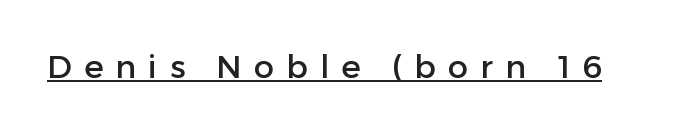
{"serif": "no", "italic": "no", "width": "normal", "stroke_contrast": "low", "x_height": "medium", "monospaced": "no", "underline": "yes", "letter_spacing": "wide", "letter_spacing_em": 0.38, "glyph_px": 32}
